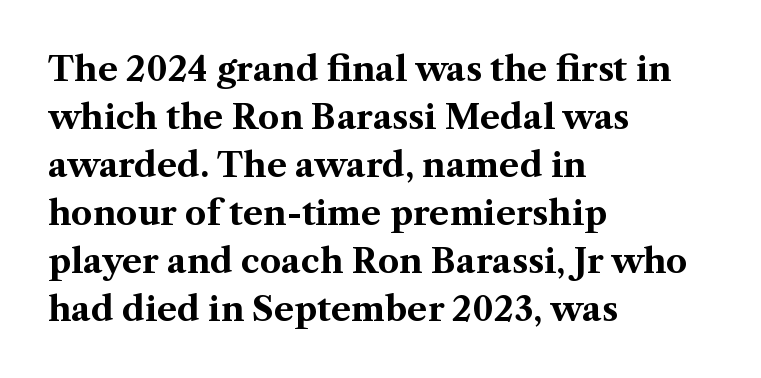
{"serif": "yes", "italic": "no", "bold": "yes", "weight": "bold", "width": "normal", "stroke_contrast": "medium", "x_height": "medium", "monospaced": "no", "underline": "no", "align": "left", "line_spacing": "normal", "line_spacing_ratio": 1.41, "letter_spacing": "normal", "letter_spacing_em": 0.0, "glyph_px": 34}
